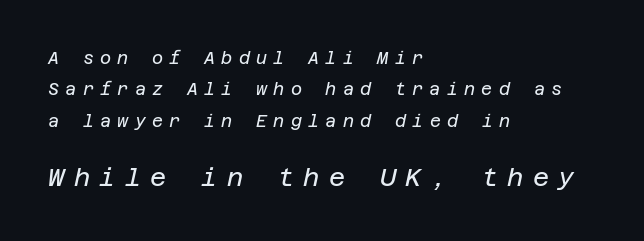
Letters have the restrained weight of plain body copy at most. This rendering features lettering with no underline. Horizontal alignment here is leftward, the default for most running prose. Words appear elongated and porous because spacing is wide. The second block has been scaled up relative to the first. Slant detected: the letters are inclined.
